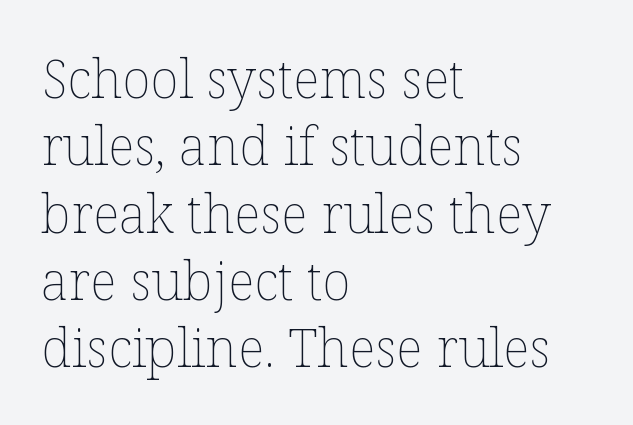
{"italic": "no", "bold": "no", "weight": "thin", "width": "normal", "stroke_contrast": "low", "x_height": "medium", "monospaced": "no", "underline": "no", "align": "left", "line_spacing": "normal", "line_spacing_ratio": 1.27, "letter_spacing": "normal", "letter_spacing_em": 0.0, "glyph_px": 53}
